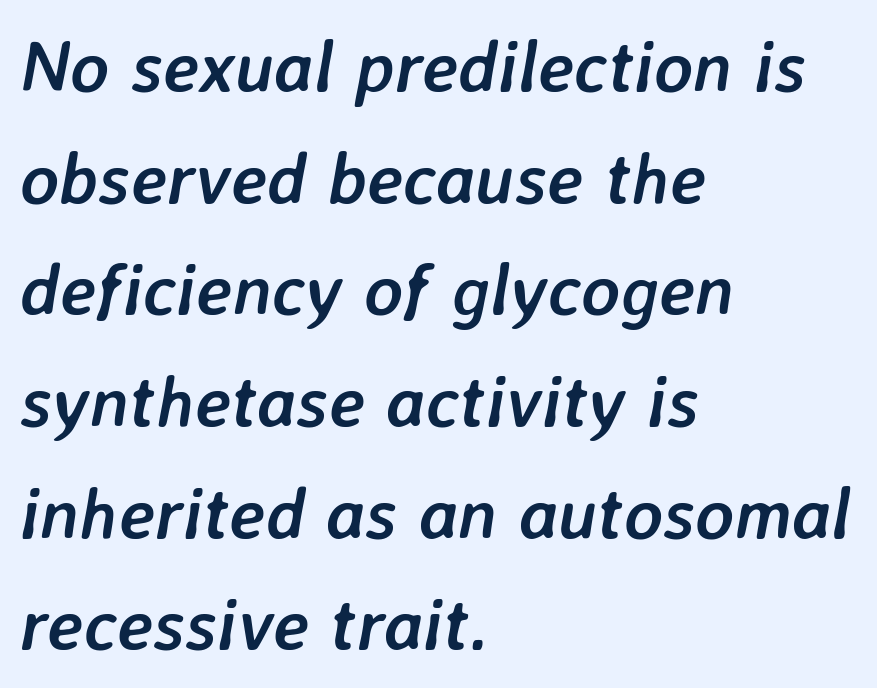
Do the characters align in a grid? No, the font is proportional. Is the letter spacing exaggerated? No — it looks like the ordinary default. Leftover space on each line is placed entirely after the last word. Posture: slanted.
